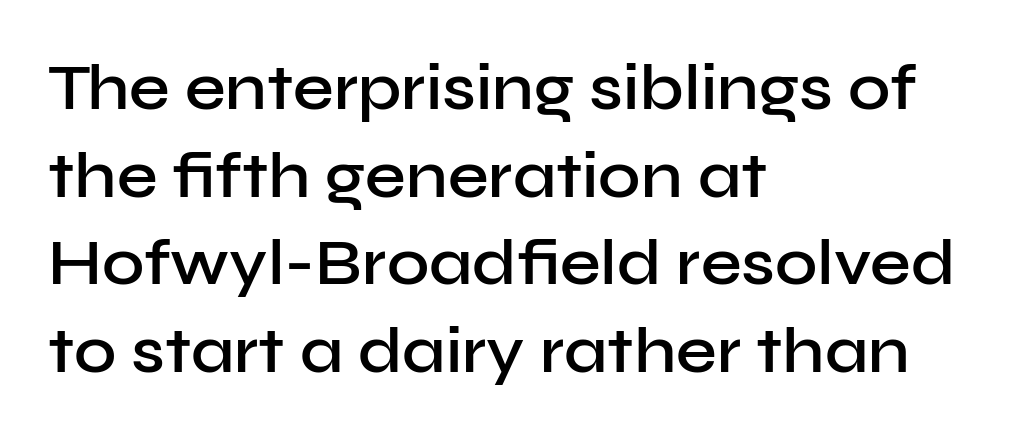
The line texture is even and compact thanks to regular tracking. The space directly below the letters is spotless. How heavy is the stroke? Medium-heavy — a semibold, shy of bold. The rendering anchors every line to the left-hand side. Posture: straight, roman, zero tilt. The characters display no serif detailing; their extremities are plain.
